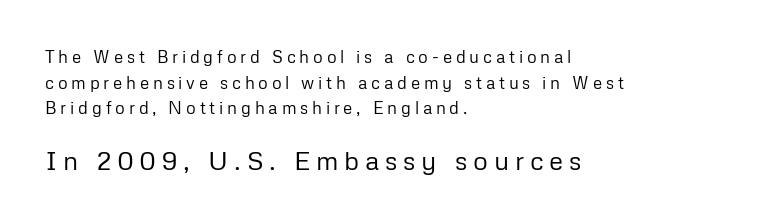
Q: Is the text bold? A: No.
Q: Is the text italic (slanted)? A: No, it is upright.
Q: Is the text underlined? A: No.
Q: How is the paragraph aligned? A: Left-aligned.
Q: Is the spacing between letters normal or unusually wide? A: Unusually wide.
Q: Is the spacing between lines tight, normal or loose? A: Normal.
Q: Which block of text is set in a larger size, the first (top) or the second (bottom)? A: The second (bottom) one.
